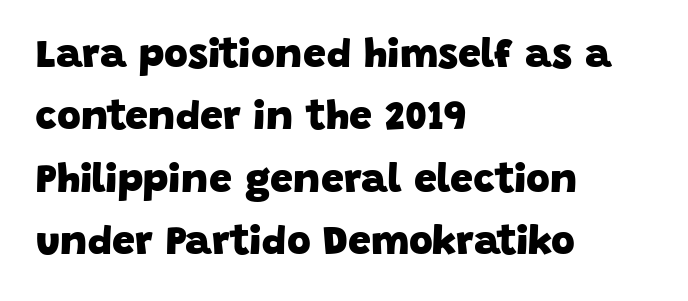
No word sits above an underline. Spacing verdict: proportional, widths tailored to each character. In terms of letterspacing, this is plain default setting. Horizontal alignment here is leftward, the default for most running prose. The letters carry no serifs — their stems end cleanly without finishing strokes.
